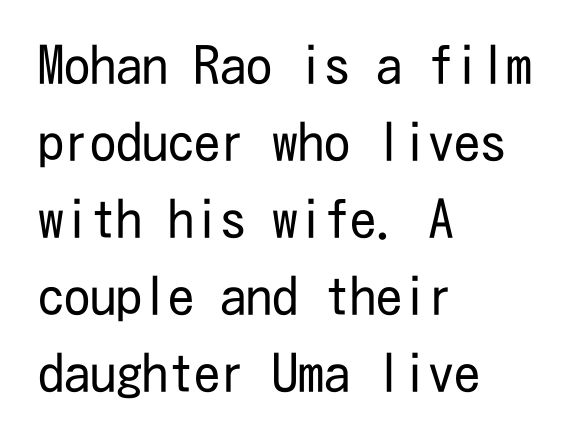
Is there much room between lines? A standard amount, neither cramped nor airy. Notice how the stems are strictly vertical — no italics here. Letter spacing: default. The cut favours lightness, reaching ordinary text weight at its darkest. Horizontal alignment here is leftward, the default for most running prose.
